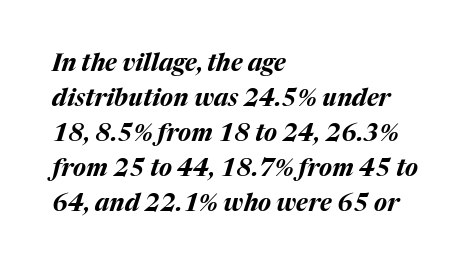
{"italic": "yes", "lean": "right", "slant_degrees": 17, "bold": "yes", "underline": "no", "align": "left", "line_spacing": "normal", "line_spacing_ratio": 1.46, "letter_spacing": "normal", "letter_spacing_em": 0.0, "glyph_px": 24}
